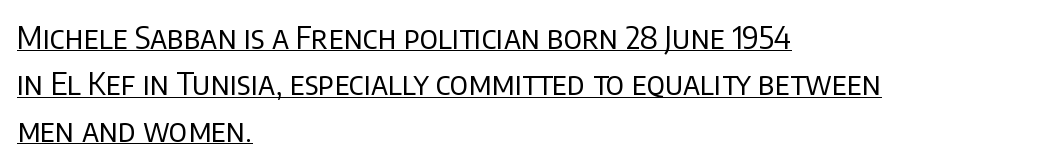
Stroke thickness stays within the range of a standard reading face or lighter. Do the characters align in a grid? No, the font is proportional. This rendering uses left alignment, leaving the right contour irregular. The type family on display is of the sans-serif kind. There is no visible air inserted between adjacent glyphs. Regarding leading, the lines here are spaced in the standard way.
